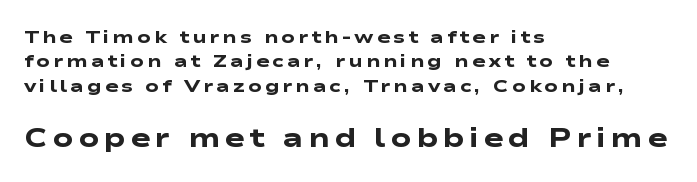
{"bold": "yes", "underline": "no", "align": "left", "line_spacing": "normal", "line_spacing_ratio": 1.36, "larger_block": "second", "size_ratio": 1.5, "glyph_px": 27}
